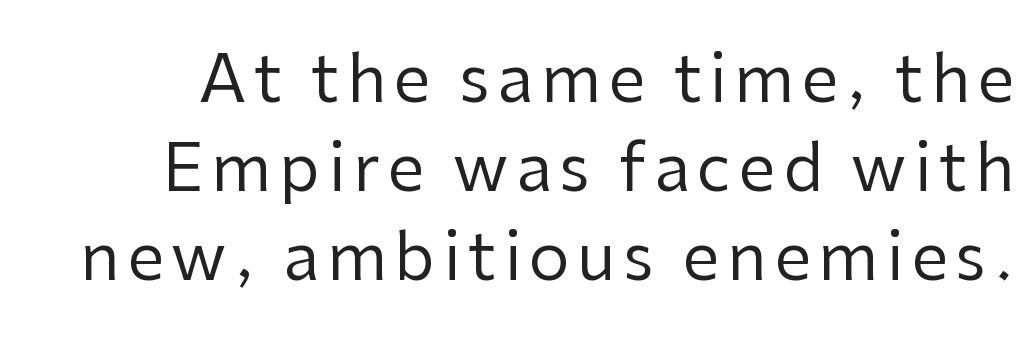
The image shows 65 px regular-weight sans-serif type, upright; set normal line spacing (1.37x), not underlined; low stroke contrast and a medium x-height.
